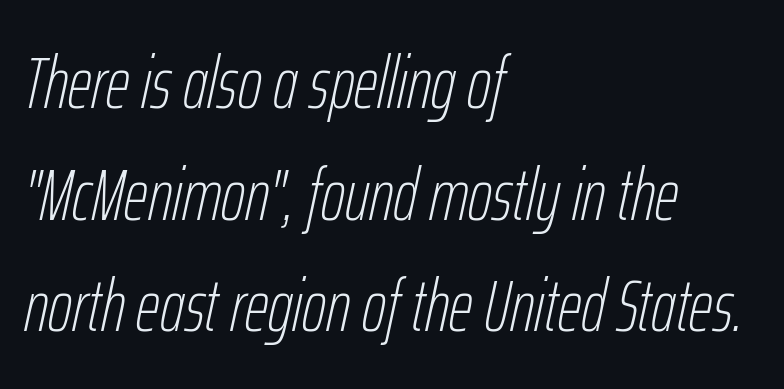
{"italic": "yes", "lean": "right", "slant_degrees": 12, "bold": "no", "weight": "thin", "width": "condensed", "stroke_contrast": "low", "x_height": "medium", "monospaced": "no", "underline": "no", "align": "left", "line_spacing": "normal", "line_spacing_ratio": 1.51, "letter_spacing": "normal", "letter_spacing_em": 0.0, "glyph_px": 74}
